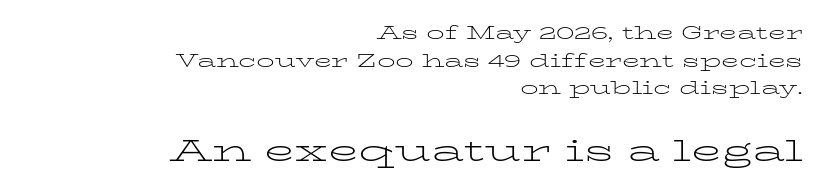
This rendering features lettering with no underline. Is the stroke heavy? The answer is a plain regular-or-lighter. A roman cut, with each character standing at attention. This rendering uses right alignment, leaving the left contour irregular. The vertical gap from one line to the next is medium.
